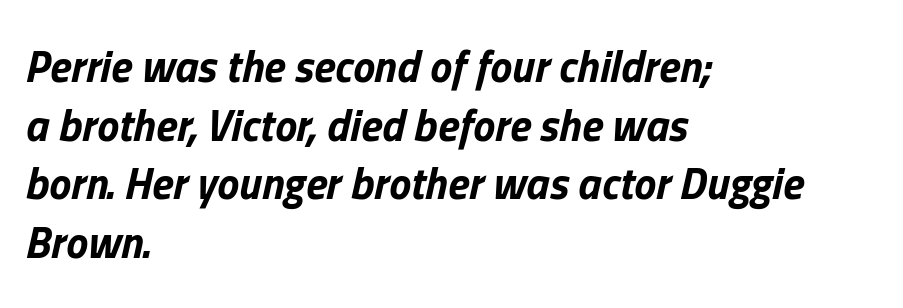
The image shows 44 px bold type, italic (leaning right); set left-aligned, normal line spacing (1.33x), normal letter spacing, not underlined; low stroke contrast and a medium x-height.
